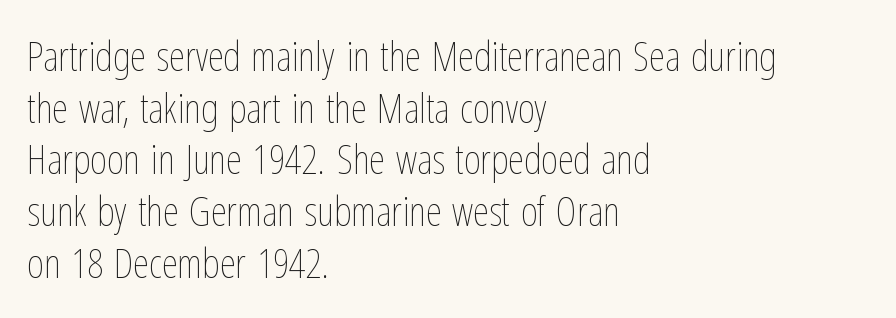
{"italic": "no", "bold": "no", "weight": "thin", "width": "condensed", "stroke_contrast": "low", "x_height": "medium", "monospaced": "no", "underline": "no", "align": "left", "line_spacing": "normal", "line_spacing_ratio": 1.26, "letter_spacing": "normal", "letter_spacing_em": 0.0, "glyph_px": 41}
